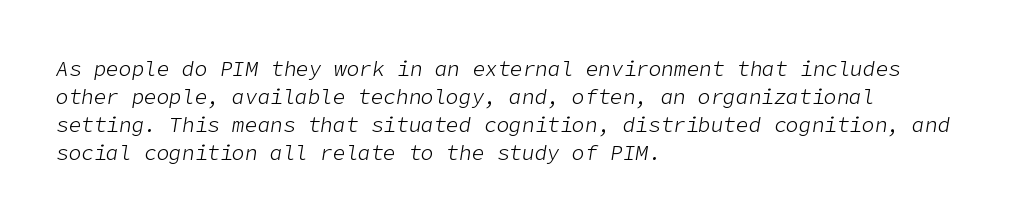
Q: Is the text bold? A: No.
Q: Is the text italic (slanted)? A: Yes, it leans right by about 9 degrees.
Q: Is the text underlined? A: No.
Q: How is the paragraph aligned? A: Left-aligned.
Q: Is the spacing between letters normal or unusually wide? A: Normal.
Q: Is the spacing between lines tight, normal or loose? A: Normal.
